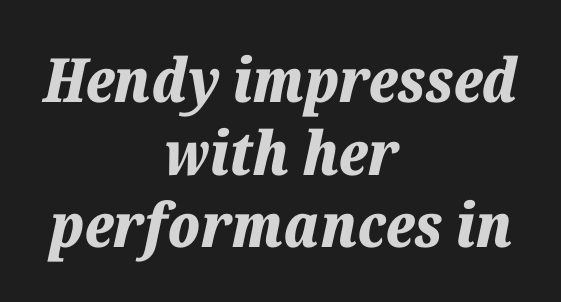
{"italic": "yes", "lean": "right", "slant_degrees": 12, "bold": "yes", "weight": "bold", "width": "normal", "stroke_contrast": "low", "x_height": "medium", "monospaced": "no", "underline": "no", "align": "center", "line_spacing_ratio": 1.19, "letter_spacing": "normal", "letter_spacing_em": 0.0, "glyph_px": 61}
